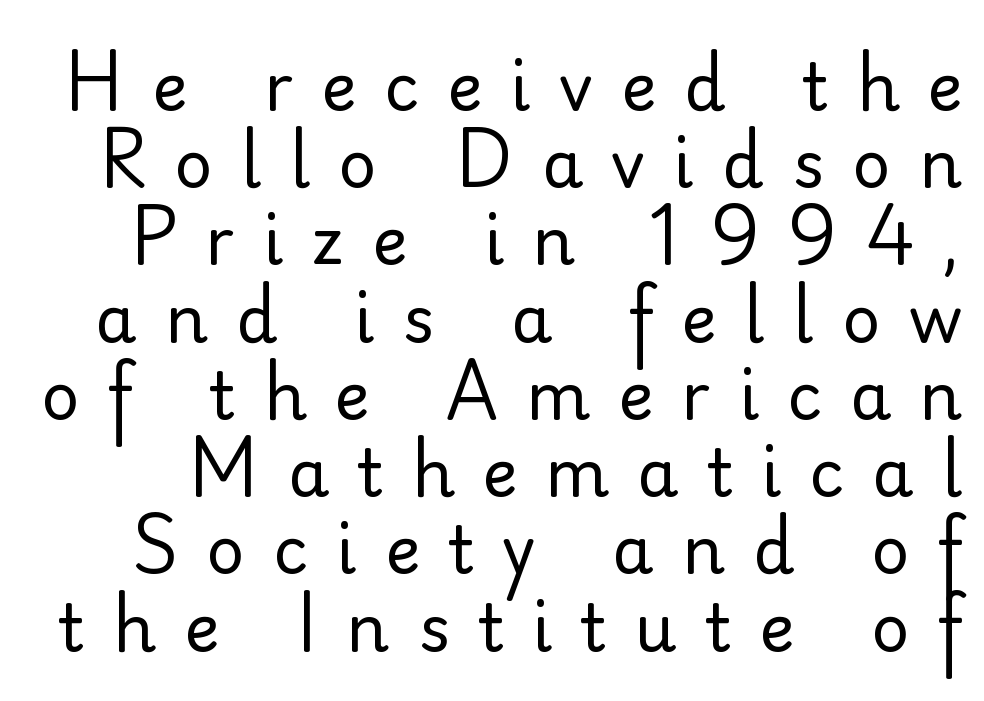
{"serif": "no", "italic": "no", "bold": "no", "weight": "regular", "width": "normal", "stroke_contrast": "low", "x_height": "small", "monospaced": "no", "underline": "no", "line_spacing_ratio": 1.17, "letter_spacing": "wide", "letter_spacing_em": 0.43, "glyph_px": 66}
